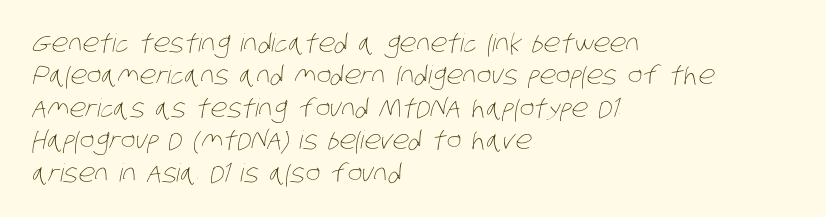
The image shows 25 px text type; set left-aligned, normal line spacing (1.3x), normal letter spacing, not underlined.
